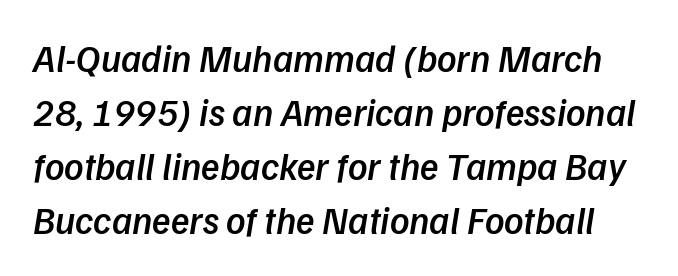
Q: Is the text bold? A: Semi-bold.
Q: Is the text italic (slanted)? A: Yes, it leans right by about 9 degrees.
Q: Is the text underlined? A: No.
Q: Is the spacing between letters normal or unusually wide? A: Normal.
Q: Is the spacing between lines tight, normal or loose? A: Normal.
Q: Width (condensed, normal, or wide)? A: Normal.
Q: Stroke contrast? A: Low.
Q: x-height? A: Medium.
Q: Monospaced? A: No.
